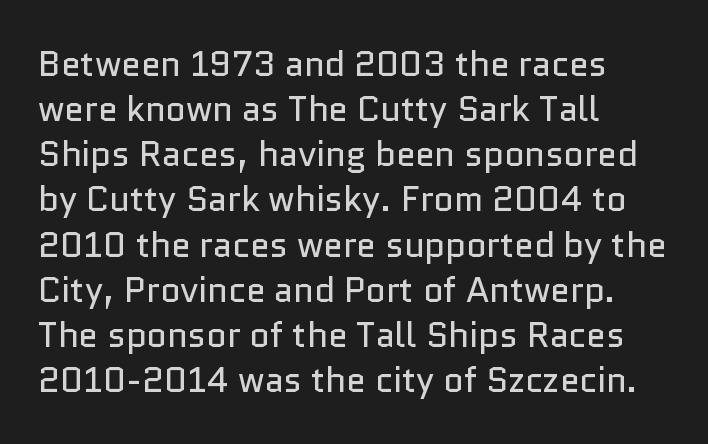
{"serif": "no", "italic": "no", "bold": "no", "weight": "regular", "width": "normal", "stroke_contrast": "low", "x_height": "medium", "monospaced": "no", "underline": "no", "align": "left", "line_spacing": "normal", "line_spacing_ratio": 1.29, "letter_spacing": "normal", "letter_spacing_em": 0.0, "glyph_px": 35}
